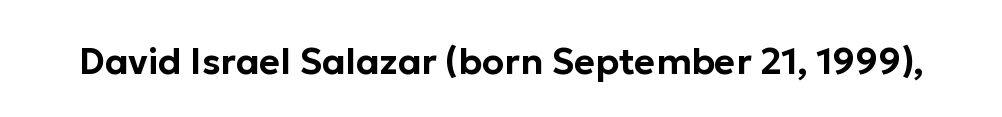
Q: Is the text italic (slanted)? A: No, it is upright.
Q: Is the typeface a serif or a sans-serif typeface? A: Sans-serif.
Q: Is the text underlined? A: No.
Q: Is the spacing between letters normal or unusually wide? A: Normal.
Q: Width (condensed, normal, or wide)? A: Normal.
Q: Stroke contrast? A: Low.
Q: x-height? A: Medium.
Q: Monospaced? A: No.
